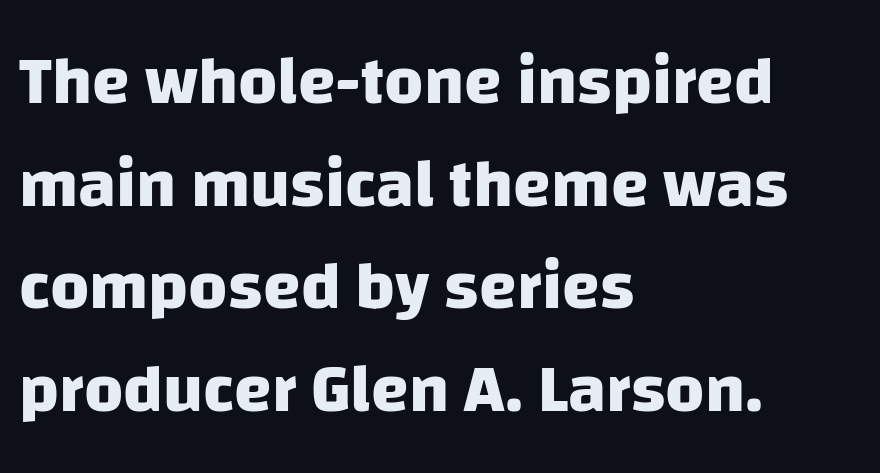
The image shows 68 px heavy sans-serif type; set left-aligned, normal line spacing (1.51x), normal letter spacing, not underlined; low stroke contrast and a large x-height.
